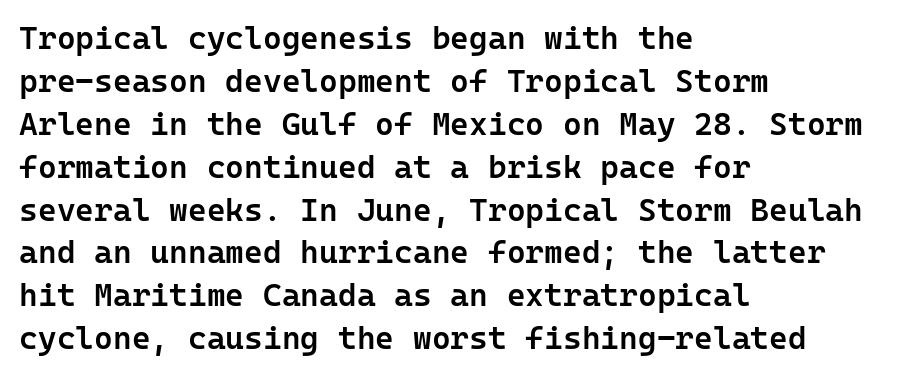
{"serif": "no", "italic": "no", "bold": "semi", "weight": "semibold", "width": "normal", "stroke_contrast": "low", "x_height": "medium", "underline": "no", "align": "left", "line_spacing": "normal", "line_spacing_ratio": 1.34, "letter_spacing": "normal", "letter_spacing_em": 0.0, "glyph_px": 32}
